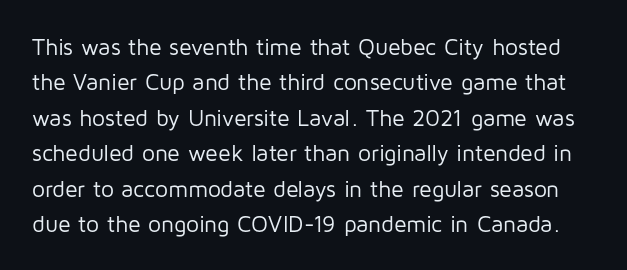
Descenders hang freely into open space. Between one letter and the next there's only the usual sliver of space. This is not heavy type; no bold has been used. Each new line begins a customary step beneath the previous one.
